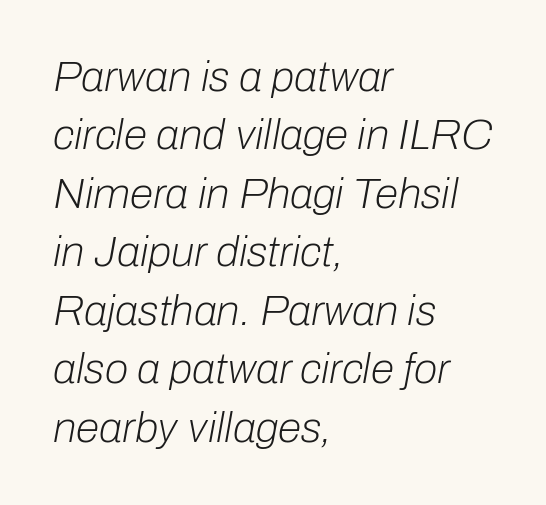
Q: Is the text bold? A: No.
Q: Is the text italic (slanted)? A: Yes, it leans right by about 10 degrees.
Q: Is the text underlined? A: No.
Q: How is the paragraph aligned? A: Left-aligned.
Q: Is the spacing between letters normal or unusually wide? A: Normal.
Q: Is the spacing between lines tight, normal or loose? A: Normal.
Q: Width (condensed, normal, or wide)? A: Normal.
Q: Stroke contrast? A: Low.
Q: x-height? A: Medium.
Q: Monospaced? A: No.
